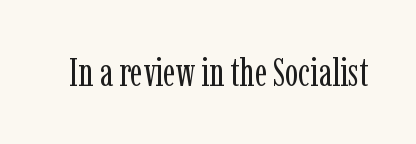
The image shows 39 px regular-weight, condensed serif type, upright; set normal letter spacing, not underlined; low stroke contrast and a medium x-height.
